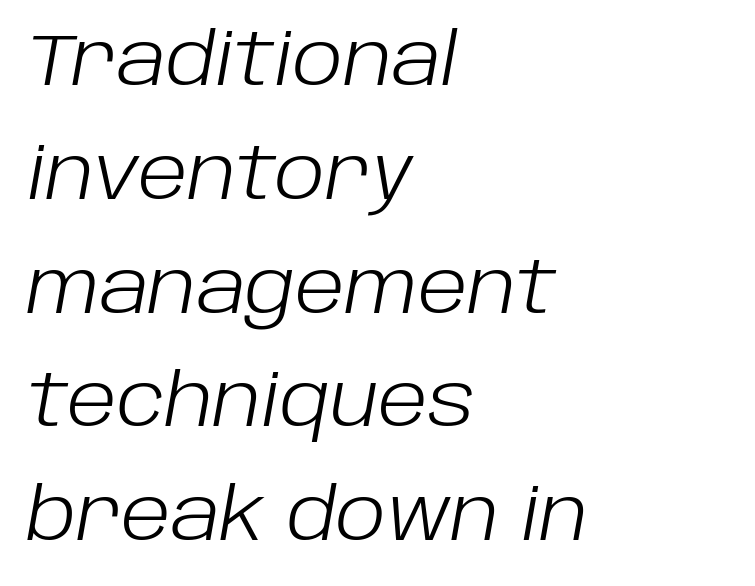
The image shows 72 px light type, italic (leaning right); set left-aligned, normal line spacing (1.58x), normal letter spacing, not underlined; low stroke contrast and a large x-height.
